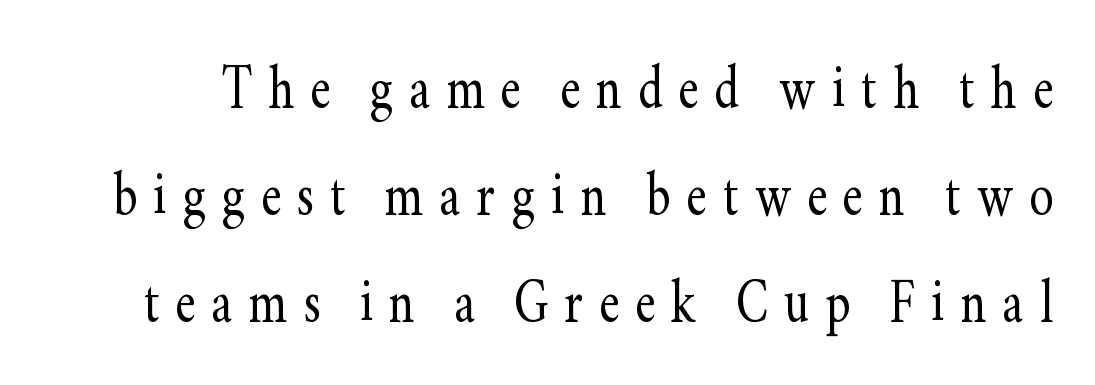
The image shows 71 px light, condensed serif type, upright; set normal line spacing (1.51x), unusually wide letter spacing (+0.23 em), not underlined; low stroke contrast and a small x-height.
